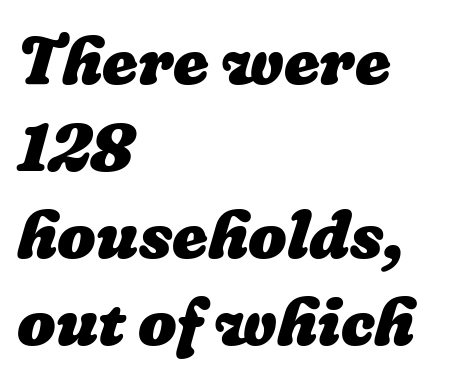
{"bold": "yes", "weight": "heavy", "width": "normal", "stroke_contrast": "low", "x_height": "medium", "monospaced": "no", "underline": "no", "align": "left", "line_spacing": "normal", "line_spacing_ratio": 1.28, "letter_spacing": "normal", "letter_spacing_em": 0.0, "glyph_px": 68}
